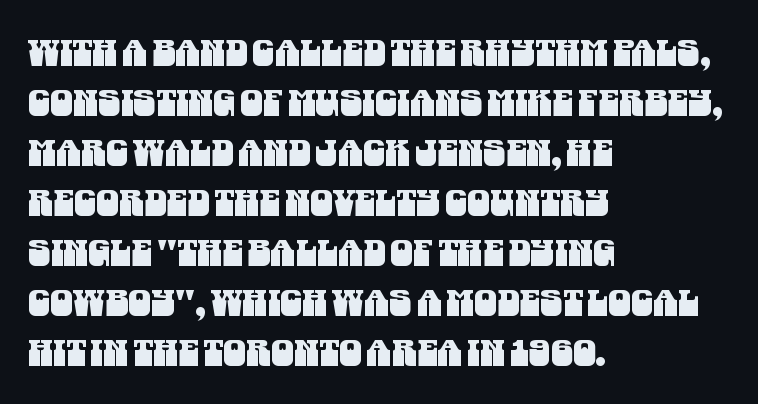
Q: Is the typeface a serif or a sans-serif typeface? A: Sans-serif.
Q: Is the text underlined? A: No.
Q: How is the paragraph aligned? A: Left-aligned.
Q: Is the spacing between letters normal or unusually wide? A: Normal.
Q: Is the spacing between lines tight, normal or loose? A: Normal.
Q: Width (condensed, normal, or wide)? A: Condensed.
Q: Stroke contrast? A: Medium.
Q: x-height? A: Large.
Q: Monospaced? A: No.
